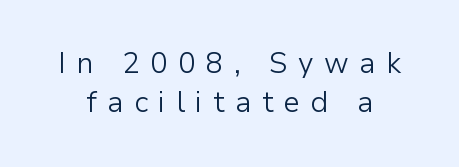
{"serif": "no", "italic": "no", "bold": "no", "weight": "light", "width": "normal", "stroke_contrast": "low", "x_height": "medium", "monospaced": "no", "underline": "no", "line_spacing": "normal", "line_spacing_ratio": 1.36, "letter_spacing": "wide", "letter_spacing_em": 0.36, "glyph_px": 29}
